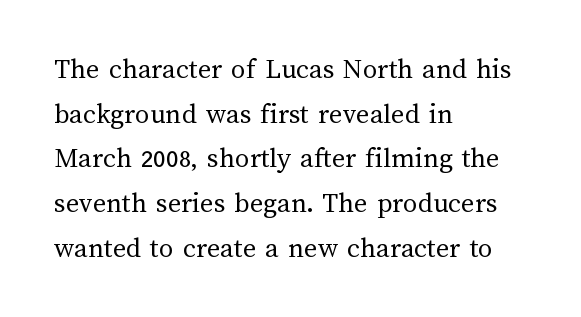
{"italic": "no", "bold": "no", "weight": "regular", "width": "normal", "stroke_contrast": "medium", "x_height": "medium", "monospaced": "no", "underline": "no", "align": "left", "line_spacing": "normal", "line_spacing_ratio": 1.54, "letter_spacing": "normal", "letter_spacing_em": 0.0, "glyph_px": 29}
